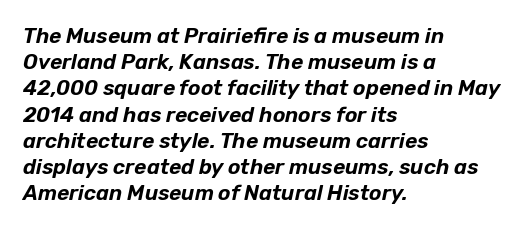
The image shows 21 px text type, italic (leaning right); set left-aligned, normal line spacing (1.25x), normal letter spacing, not underlined.
